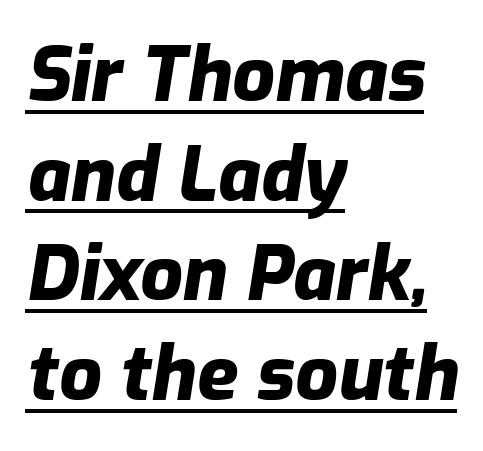
Q: Is the text bold? A: Yes.
Q: Is the text italic (slanted)? A: Yes, it leans right by about 9 degrees.
Q: Is the text underlined? A: Yes.
Q: How is the paragraph aligned? A: Left-aligned.
Q: Is the spacing between letters normal or unusually wide? A: Normal.
Q: Is the spacing between lines tight, normal or loose? A: Normal.
Q: Width (condensed, normal, or wide)? A: Normal.
Q: Stroke contrast? A: Low.
Q: x-height? A: Medium.
Q: Monospaced? A: No.
